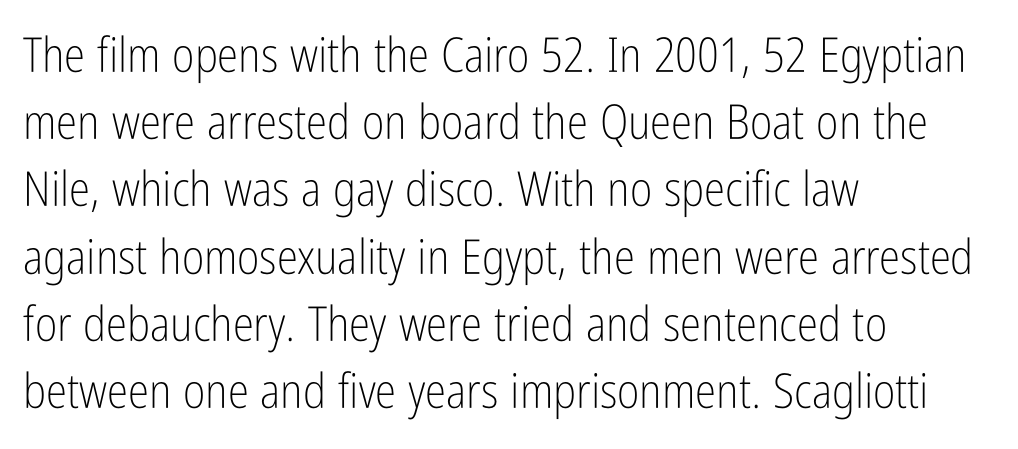
A bare baseline throughout the passage. A typesetter would call this proportional, since set widths differ per character. Tracking here is standard; glyphs follow each other at the usual distance. Does the leading feel generous? No, just average. The type sits square on the baseline with zero lean.
